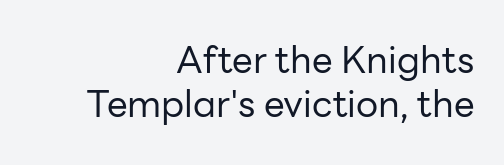
Q: Is the text bold? A: No.
Q: Is the text italic (slanted)? A: No, it is upright.
Q: Is the typeface a serif or a sans-serif typeface? A: Sans-serif.
Q: Is the text underlined? A: No.
Q: How is the paragraph aligned? A: Right-aligned.
Q: Is the spacing between letters normal or unusually wide? A: Normal.
Q: Width (condensed, normal, or wide)? A: Normal.
Q: Stroke contrast? A: Low.
Q: x-height? A: Medium.
Q: Monospaced? A: No.
